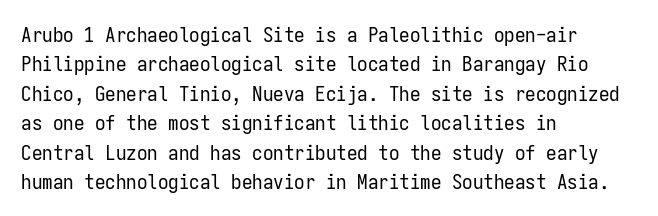
Q: Is the text bold? A: No.
Q: Is the text italic (slanted)? A: No, it is upright.
Q: Is the text underlined? A: No.
Q: How is the paragraph aligned? A: Left-aligned.
Q: Is the spacing between letters normal or unusually wide? A: Normal.
Q: Is the spacing between lines tight, normal or loose? A: Normal.
